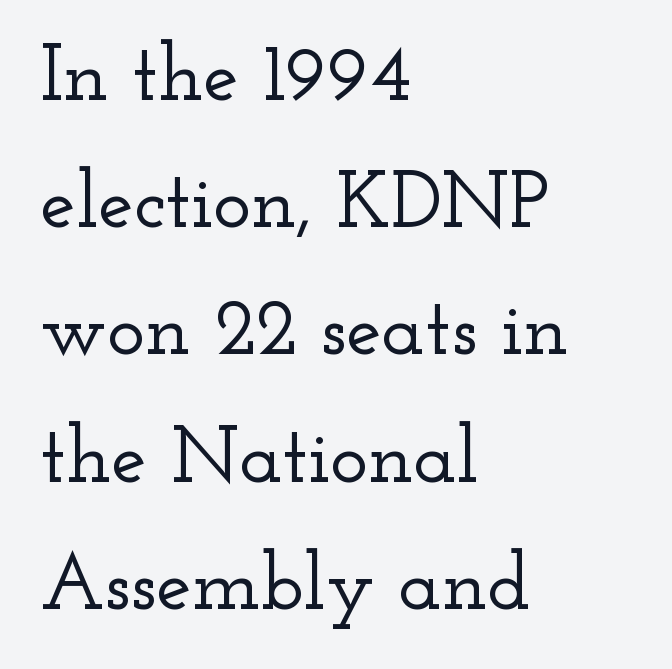
The image shows 80 px wide serif type, upright; set left-aligned, normal line spacing (1.59x), normal letter spacing, not underlined; low stroke contrast and a small x-height.
